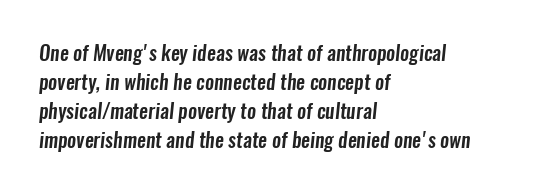
{"underline": "no", "align": "left", "line_spacing": "normal", "line_spacing_ratio": 1.45, "letter_spacing": "normal", "letter_spacing_em": 0.0, "glyph_px": 20}
